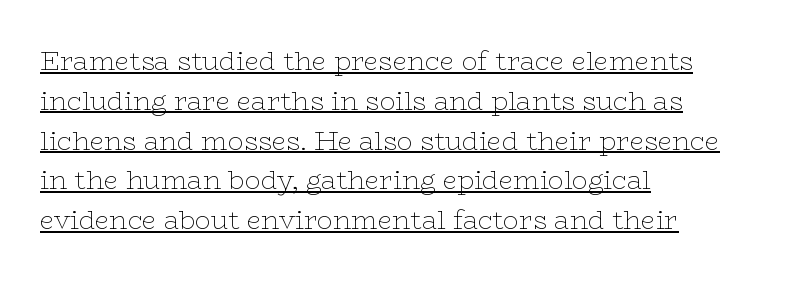
The image shows 26 px text type, upright; set left-aligned, normal line spacing (1.53x), normal letter spacing, underlined.
